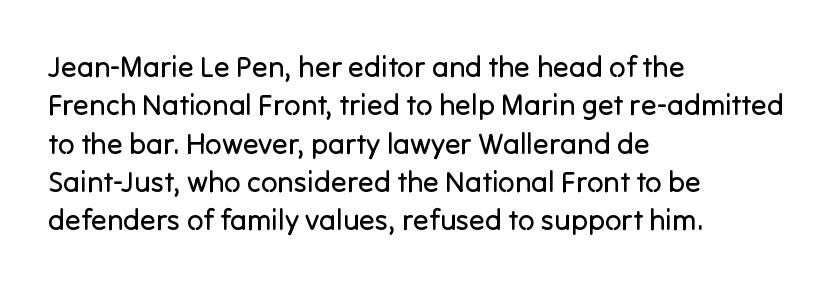
Each line starts at the same left margin while the right side varies. Letters rest on an invisible, unmarked baseline. Does extra space separate the letters? No, they use regular spacing. A typesetter would call this leading conventional body-copy spacing.
